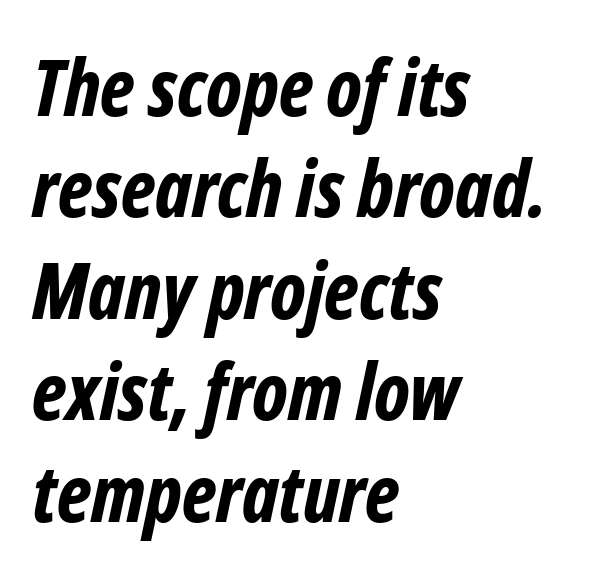
The image shows 78 px bold, condensed type, italic (leaning right); set left-aligned, normal line spacing (1.3x), normal letter spacing, not underlined; low stroke contrast and a medium x-height.
